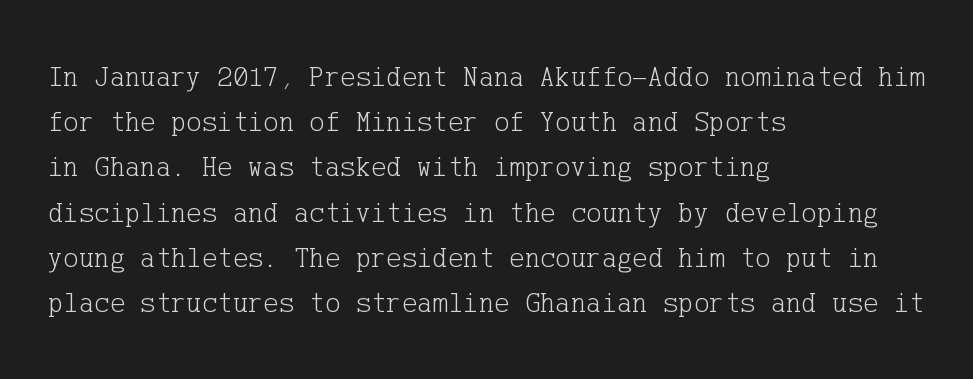
The image shows 29 px light serif type, upright; set left-aligned, normal line spacing (1.56x), normal letter spacing, not underlined; low stroke contrast and a medium x-height.
